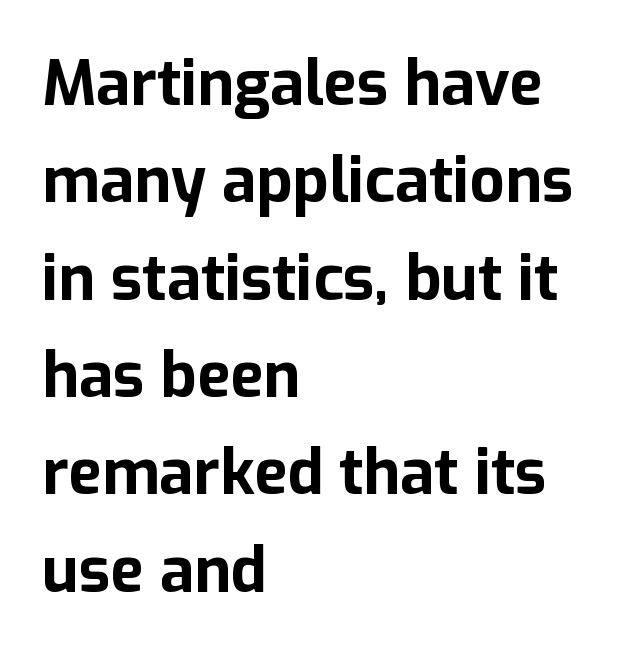
Caption: bold face, heavy strokes. When letters stand straight like this, we call the style roman or upright. Type without underlining. Nothing unusual about the tracking: characters are spaced as the font intends.
